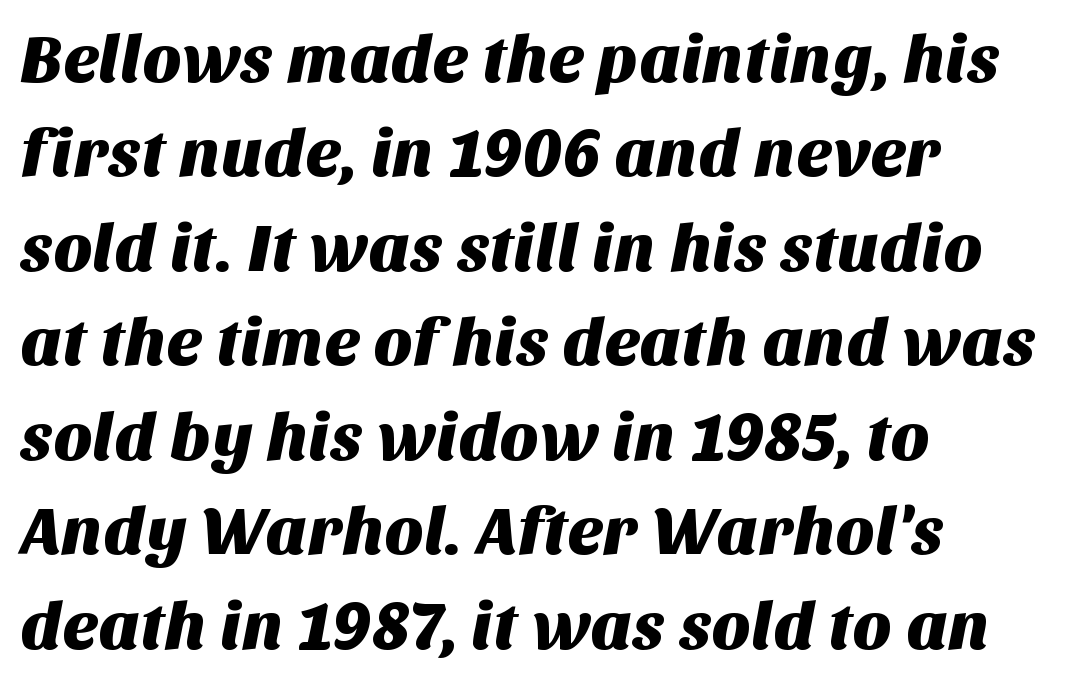
Q: Is the typeface a serif or a sans-serif typeface? A: Sans-serif.
Q: Is the text underlined? A: No.
Q: How is the paragraph aligned? A: Left-aligned.
Q: Is the spacing between letters normal or unusually wide? A: Normal.
Q: Is the spacing between lines tight, normal or loose? A: Normal.
Q: Width (condensed, normal, or wide)? A: Normal.
Q: Stroke contrast? A: Medium.
Q: x-height? A: Large.
Q: Monospaced? A: No.
